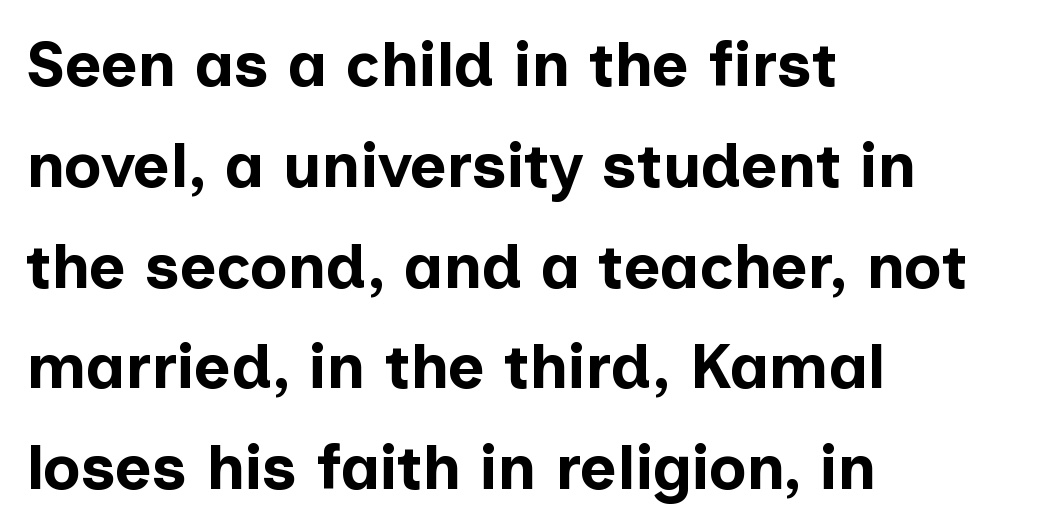
{"serif": "no", "italic": "no", "bold": "yes", "weight": "bold", "width": "normal", "stroke_contrast": "low", "x_height": "medium", "monospaced": "no", "underline": "no", "align": "left", "line_spacing": "normal", "line_spacing_ratio": 1.6, "letter_spacing": "normal", "letter_spacing_em": 0.0, "glyph_px": 63}
